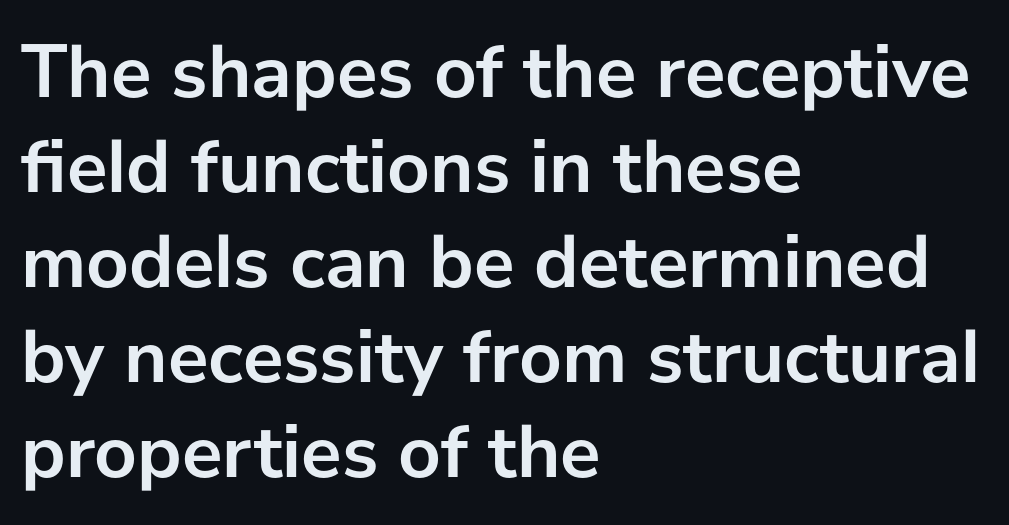
This sample has the flowing, uneven cadence of proportional lettering. Regarding leading, the lines here are spaced in the standard way. This sample is left-justified, so line endings fall wherever the words run out. In terms of posture, this sample is upright.
